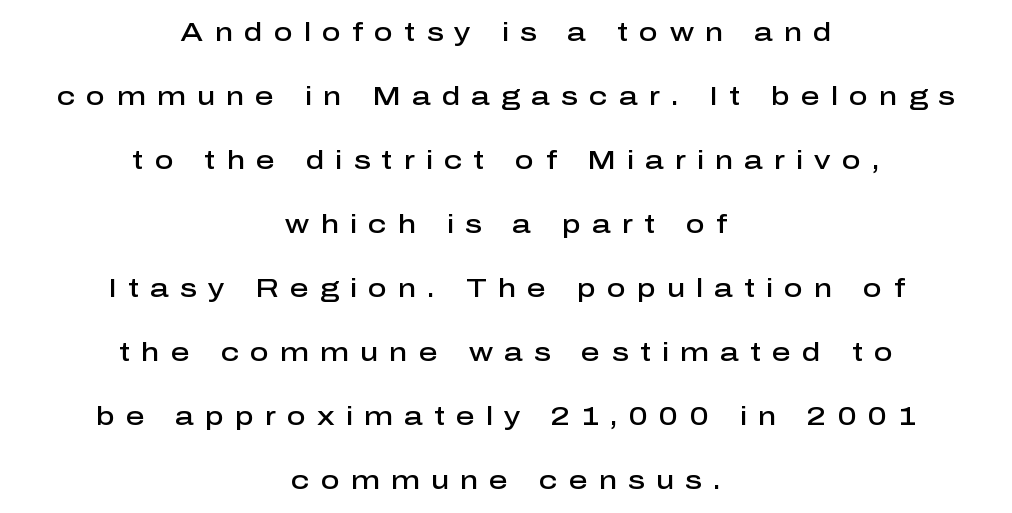
Q: Is the text bold? A: Semi-bold.
Q: Is the text italic (slanted)? A: No, it is upright.
Q: Is the text underlined? A: No.
Q: How is the paragraph aligned? A: Centered.
Q: Is the spacing between letters normal or unusually wide? A: Unusually wide.
Q: Is the spacing between lines tight, normal or loose? A: Loose.
